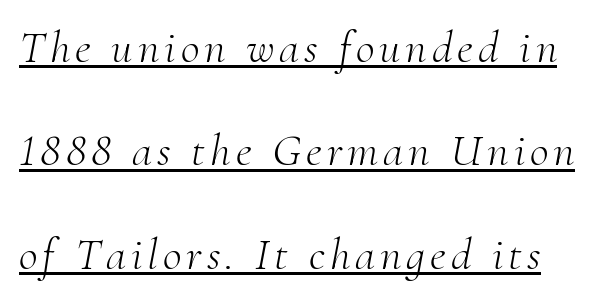
Nothing heavy about these letters — not bold at all. In terms of leading, this rendering errs on the spacious side. Caption: lettering with a line underneath. The passage shown leans; its letterforms are oblique. Character widths vary here, with narrow letters taking less room than wide ones.
